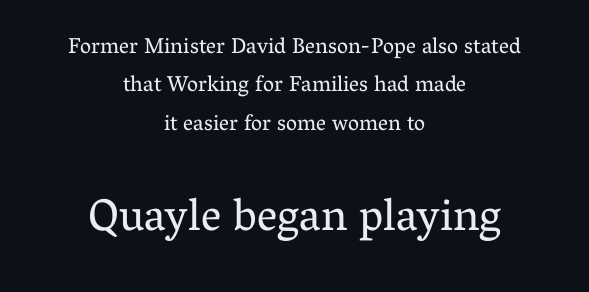
The image shows 45 px regular-weight serif type, upright; set centered, line spacing 1.74x, normal letter spacing, not underlined; the second (bottom) block is 2.05x larger; medium stroke contrast and a medium x-height.
